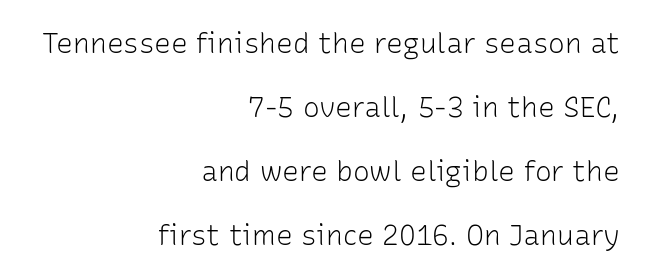
Q: Is the text bold? A: No.
Q: Is the text italic (slanted)? A: No, it is upright.
Q: Is the typeface a serif or a sans-serif typeface? A: Sans-serif.
Q: Is the text underlined? A: No.
Q: How is the paragraph aligned? A: Right-aligned.
Q: Is the spacing between letters normal or unusually wide? A: Normal.
Q: Is the spacing between lines tight, normal or loose? A: Loose.
Q: Width (condensed, normal, or wide)? A: Normal.
Q: Stroke contrast? A: Low.
Q: x-height? A: Medium.
Q: Monospaced? A: No.
